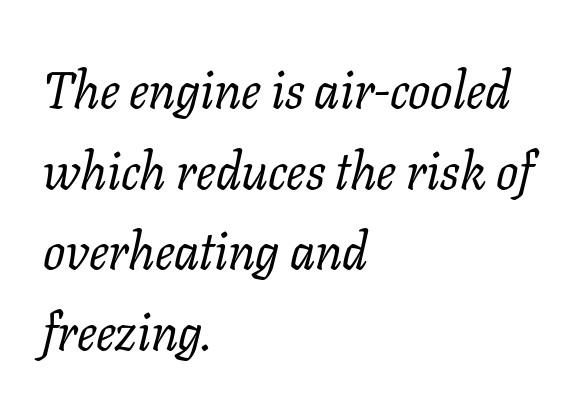
Vertical spacing — default. Short note: letters normally spaced. Is the type heavy? It reads as light-to-regular instead. Does the lettering tilt? It does — this is italic. The glyphs are unaccompanied by any horizontal stroke below them. Teacher's note: observe the even left margin — that is flush-left alignment.
